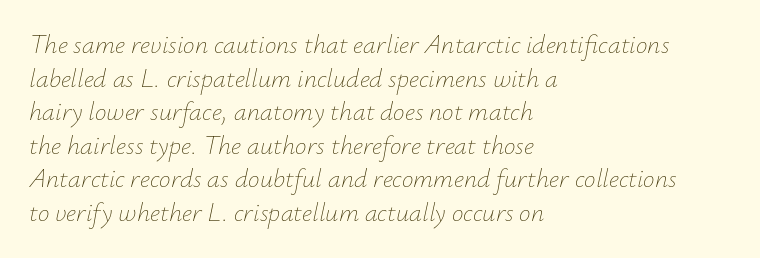
{"italic": "yes", "lean": "right", "slant_degrees": 12, "bold": "no", "underline": "no", "align": "left", "line_spacing": "normal", "line_spacing_ratio": 1.29, "letter_spacing": "normal", "letter_spacing_em": 0.0, "glyph_px": 26}
